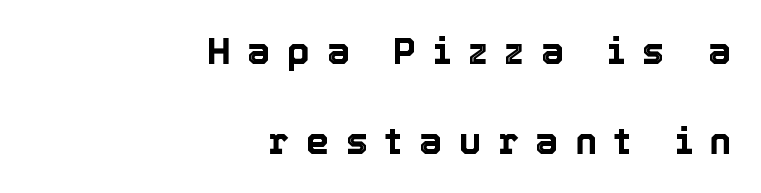
The gap between lines stays unmarked. These lines have a slow, spaced-out rhythm from letter to letter. Tall strokes in this sample are plumb rather than angled. If you measured baseline to baseline, you'd find a long distance. The ragged edge is on the left, which tells us the setting is flush right. The face used here is proportionally spaced, like ordinary book or web type.
